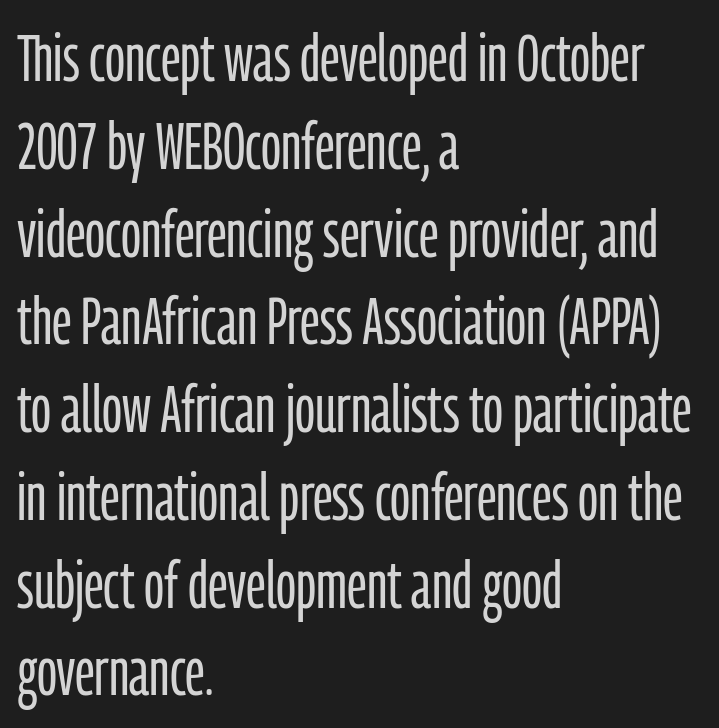
The image shows 66 px light, condensed sans-serif type, upright; set left-aligned, normal line spacing (1.33x), normal letter spacing, not underlined; low stroke contrast and a medium x-height.
